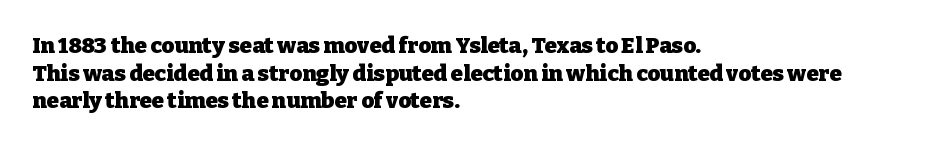
The image shows 22 px bold type, upright; set left-aligned, normal line spacing (1.26x), normal letter spacing, not underlined.
